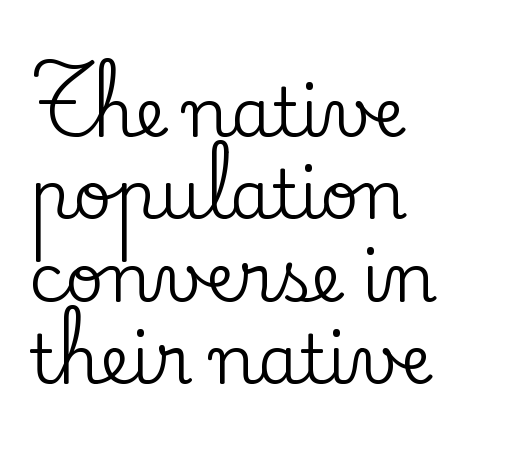
To sum up the face: it has serifs. Every character sits straight up, as roman type does. Look at the tracking — it's just the regular setting, nothing added. Note the varied advance widths — an 'i' is clearly narrower than an 'm'. Glance below the letters and you will spot only blank space.
